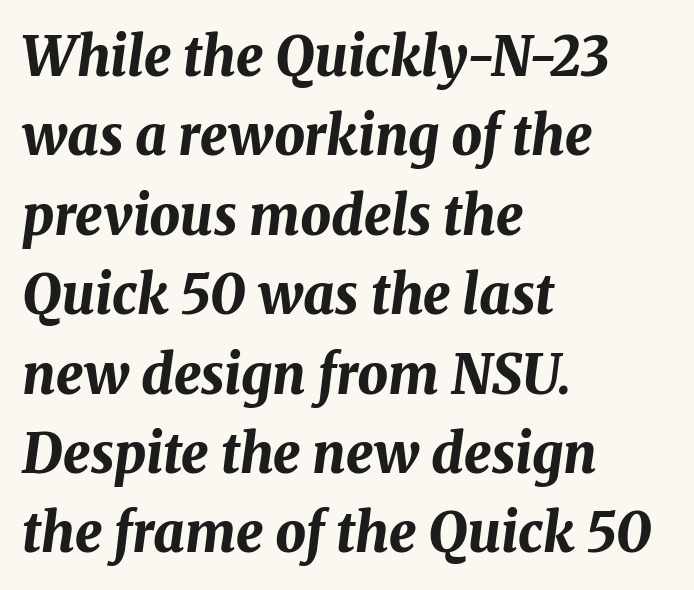
{"italic": "yes", "lean": "right", "slant_degrees": 8, "bold": "yes", "weight": "bold", "width": "normal", "stroke_contrast": "medium", "x_height": "medium", "monospaced": "no", "underline": "no", "align": "left", "line_spacing": "normal", "line_spacing_ratio": 1.47, "letter_spacing": "normal", "letter_spacing_em": 0.0, "glyph_px": 54}
